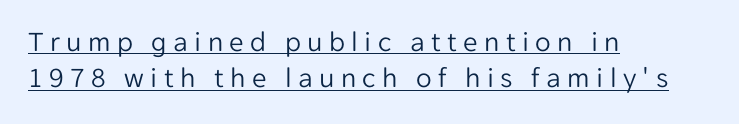
The image shows 29 px light sans-serif type, upright; set left-aligned, normal line spacing (1.25x), unusually wide letter spacing (+0.22 em), underlined; low stroke contrast and a medium x-height.
